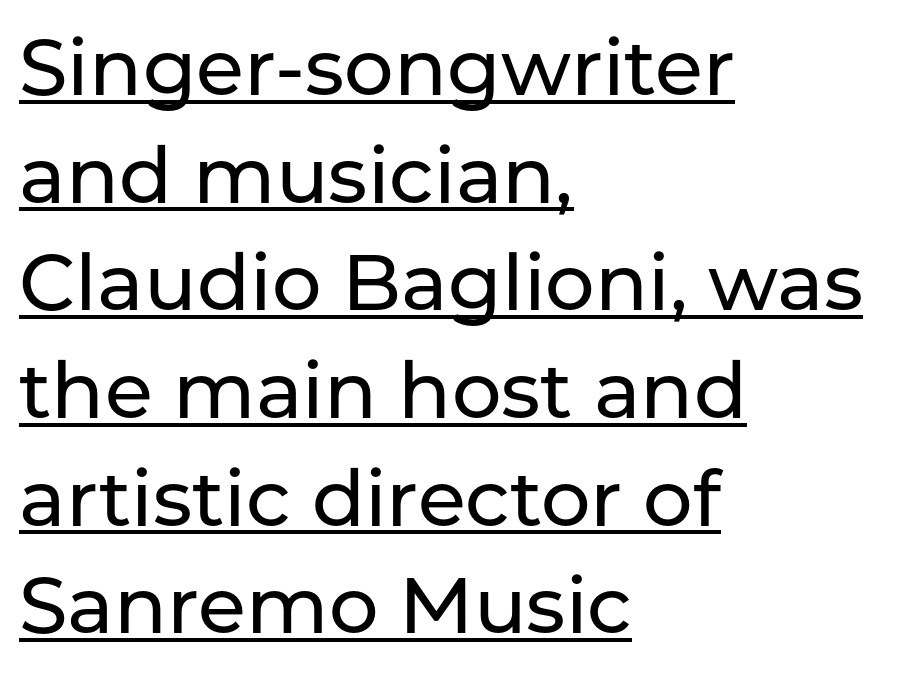
This is the regular roman posture of the typeface. The letterforms sit shoulder to shoulder at normal distance. Varying glyph widths throughout — classic text-font behaviour. A normal amount of white space separates one row of letters from the next.
